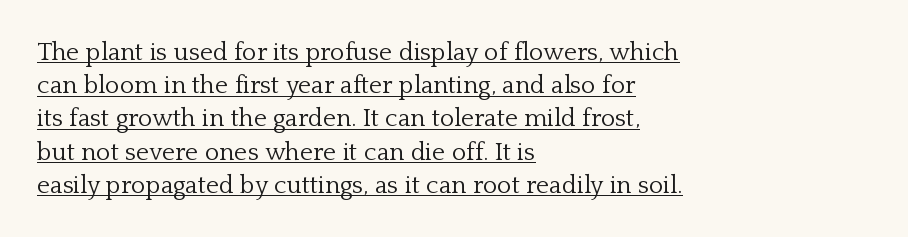
It's the straight-up-and-down kind of type. Between one letter and the next there's only the usual sliver of space. Notice how a bar underscores the lettering throughout. The passage shown stacks its lines at a standard gap. If you drew a ruler down the left edge, every line would touch it.
